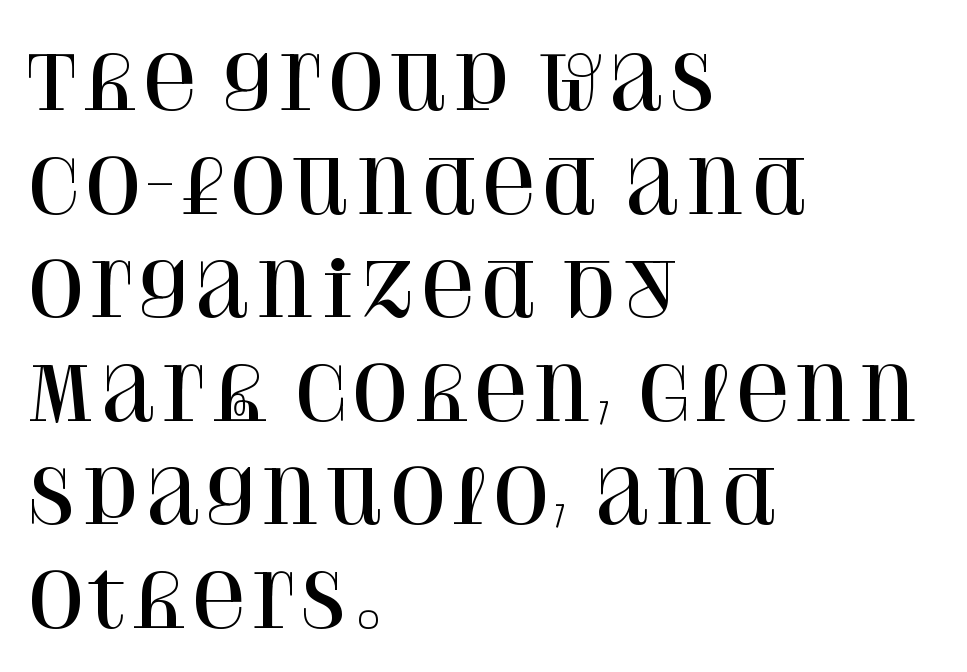
The image shows 74 px serif type, upright; set left-aligned, normal line spacing (1.4x), normal letter spacing, not underlined; high stroke contrast and a large x-height.
